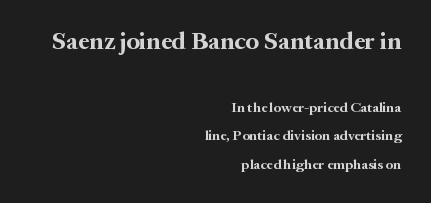
The specimen reads as upright at a glance. This sample uses plain, unmodified letter spacing. The earlier block is typeset at a bigger size than the later block. The area under the type is left untouched. Chunky letters — that's bold for sure. The lines are quadded right.
